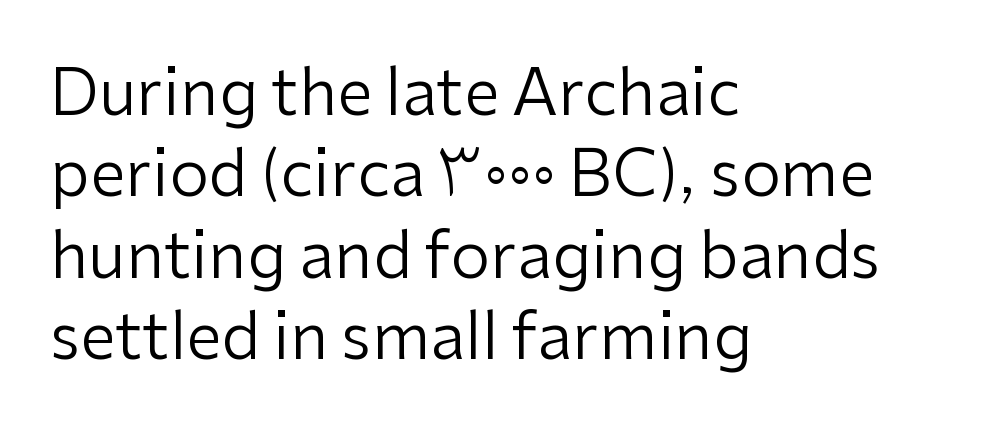
Does the lettering tilt? It doesn't — this is upright. If you drew a ruler down the left edge, every line would touch it. You could not count columns in this text — the font is proportionally spaced. The passage shown stacks its lines at a standard gap.
